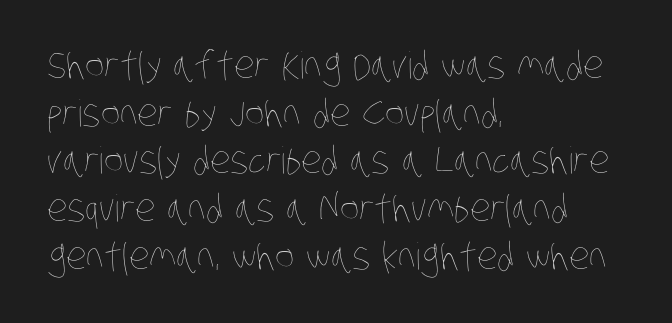
Q: Is the text bold? A: No.
Q: Is the text underlined? A: No.
Q: How is the paragraph aligned? A: Left-aligned.
Q: Is the spacing between letters normal or unusually wide? A: Normal.
Q: Is the spacing between lines tight, normal or loose? A: Normal.
Q: Width (condensed, normal, or wide)? A: Condensed.
Q: Stroke contrast? A: Low.
Q: x-height? A: Large.
Q: Monospaced? A: No.
